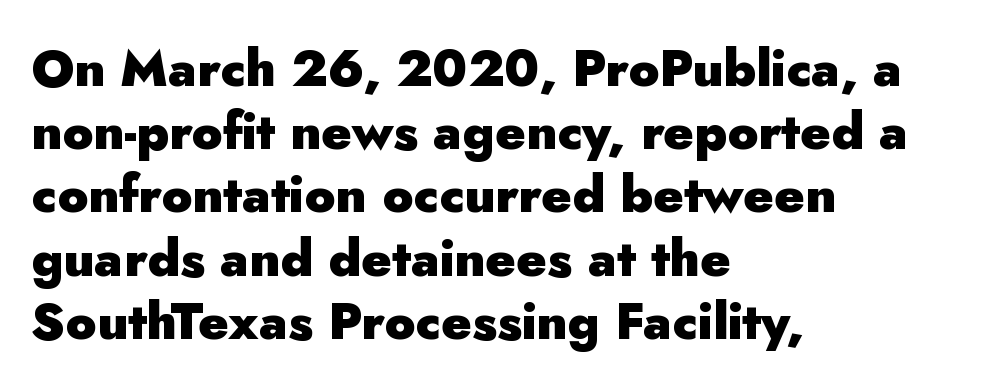
The image shows 51 px heavy sans-serif type, upright; set left-aligned, line spacing 1.24x, normal letter spacing, not underlined; low stroke contrast and a small x-height.
